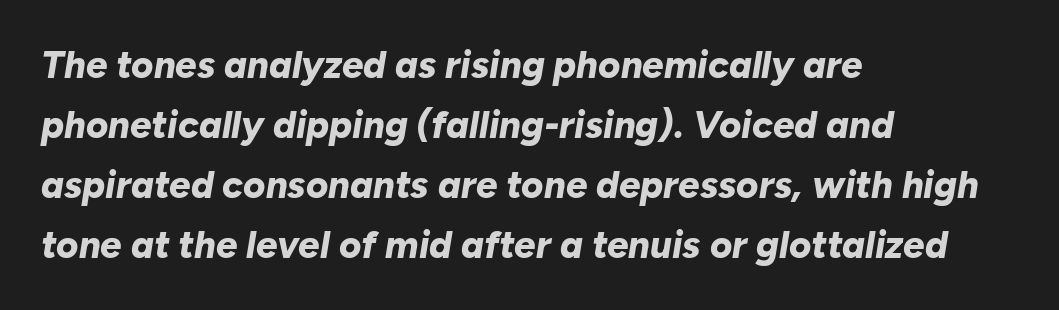
The image shows 38 px bold type, italic (leaning right); set left-aligned, normal line spacing (1.58x), normal letter spacing, not underlined; low stroke contrast and a medium x-height.
